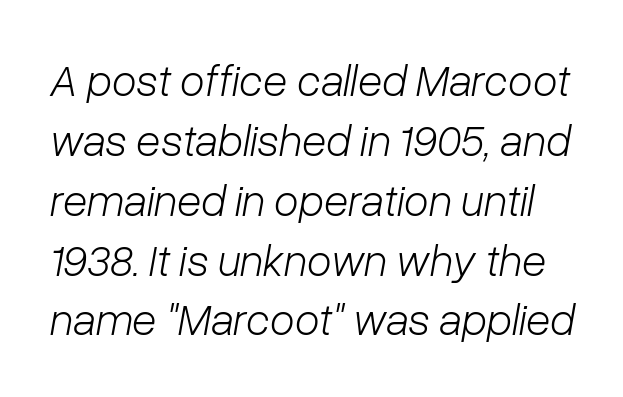
Q: Is the text bold? A: No.
Q: Is the text italic (slanted)? A: Yes, it leans right by about 10 degrees.
Q: Is the text underlined? A: No.
Q: Is the spacing between letters normal or unusually wide? A: Normal.
Q: Is the spacing between lines tight, normal or loose? A: Normal.
Q: Width (condensed, normal, or wide)? A: Normal.
Q: Stroke contrast? A: Low.
Q: x-height? A: Medium.
Q: Monospaced? A: No.
